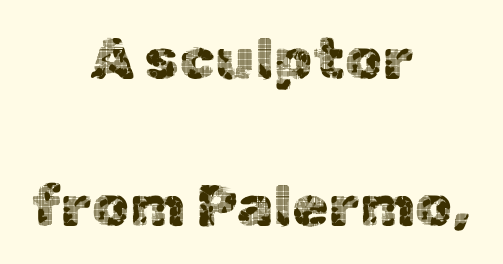
The image shows 59 px sans-serif type, upright; set centered, loose line spacing (2.49x), normal letter spacing, not underlined; a medium x-height.
